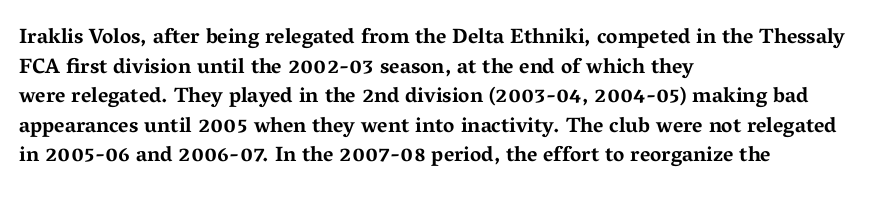
Q: Is the text bold? A: Yes.
Q: Is the text italic (slanted)? A: No, it is upright.
Q: Is the text underlined? A: No.
Q: How is the paragraph aligned? A: Left-aligned.
Q: Is the spacing between letters normal or unusually wide? A: Normal.
Q: Is the spacing between lines tight, normal or loose? A: Normal.
